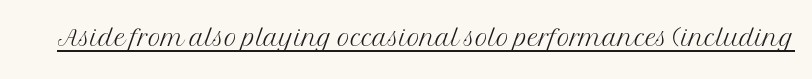
{"serif": "yes", "bold": "no", "weight": "light", "width": "normal", "stroke_contrast": "medium", "x_height": "medium", "monospaced": "no", "underline": "yes", "letter_spacing": "normal", "letter_spacing_em": 0.0, "glyph_px": 35}
